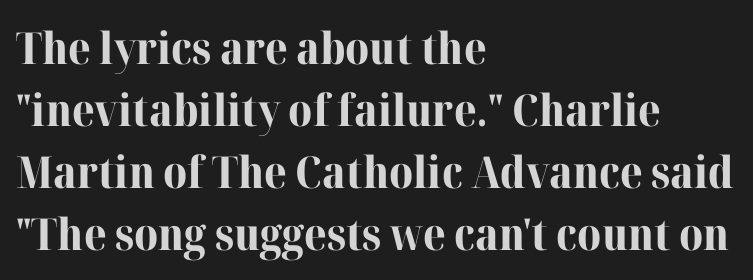
This rendering employs a face with finishing strokes, i.e., a serif. These lines sit exactly where default settings would place them. Here the designer chose a conventional face with non-uniform glyph widths. Tracking here is standard; glyphs follow each other at the usual distance.
